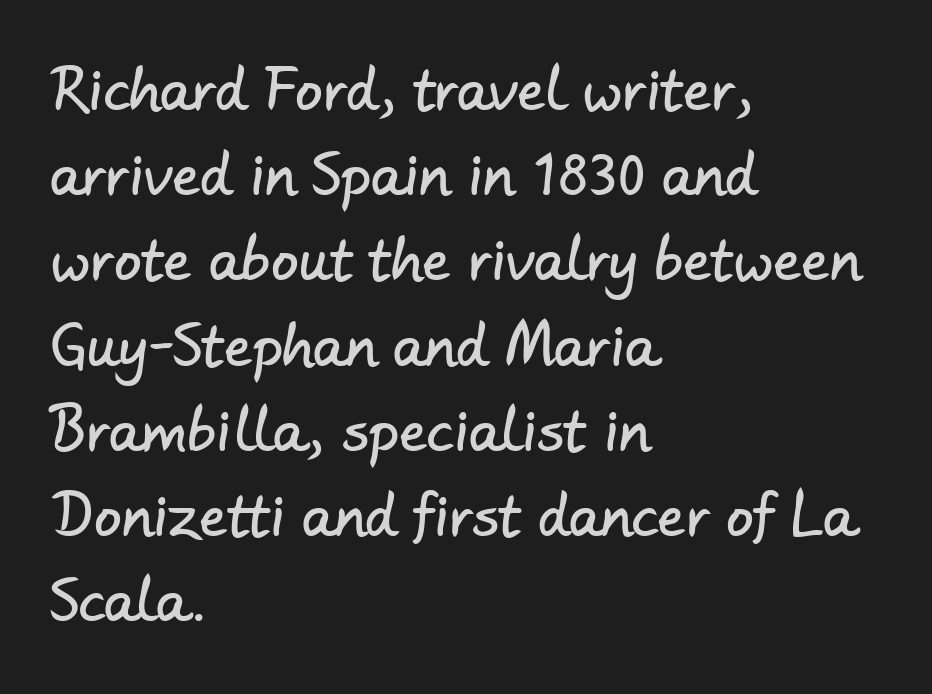
The image shows 55 px sans-serif type; set left-aligned, normal line spacing (1.55x), normal letter spacing, not underlined; low stroke contrast and a small x-height.
